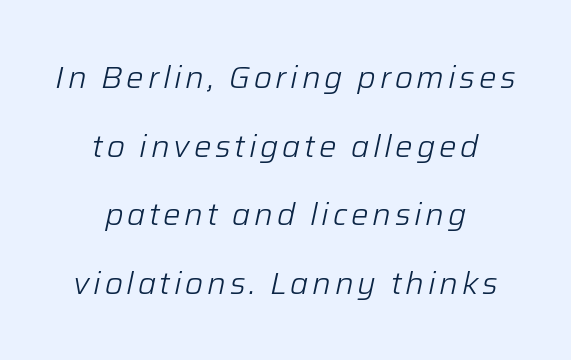
The image shows 31 px light type, italic (leaning right); set centered, loose line spacing (2.21x), not underlined; low stroke contrast and a medium x-height.
